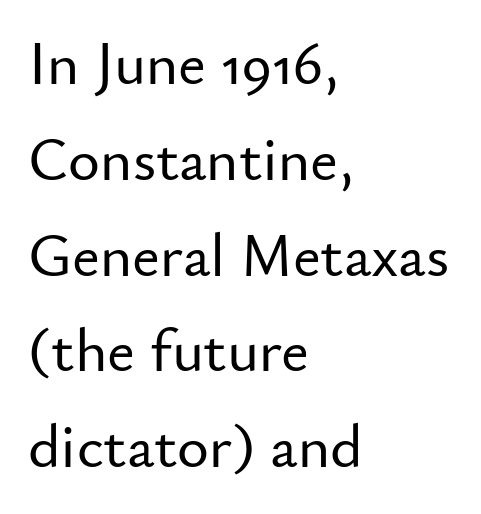
The image shows 61 px sans-serif type, upright; set left-aligned, normal line spacing (1.57x), normal letter spacing, not underlined; low stroke contrast and a small x-height.
